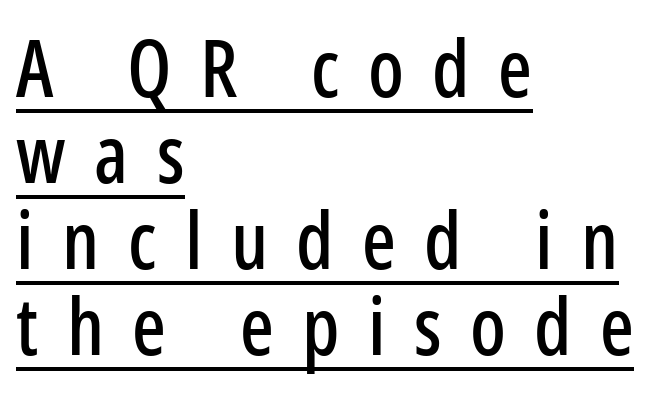
If you drew a line through each stem, it would be perfectly vertical. This is underlined copy, the kind a proofreader might mark for attention. Look at the tracking — it's clearly loosened, letters drifting apart. The rendering uses a small line-height, squeezing the rows. This is sans-serif lettering, the kind often seen on screens and signage. Note the varied advance widths — an 'i' is clearly narrower than an 'm'.
